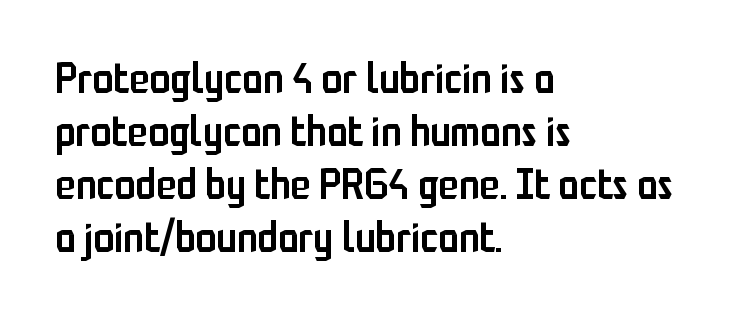
Q: Is the text bold? A: Semi-bold.
Q: Is the text italic (slanted)? A: No, it is upright.
Q: Is the typeface a serif or a sans-serif typeface? A: Sans-serif.
Q: Is the text underlined? A: No.
Q: How is the paragraph aligned? A: Left-aligned.
Q: Is the spacing between letters normal or unusually wide? A: Normal.
Q: Is the spacing between lines tight, normal or loose? A: Normal.
Q: Width (condensed, normal, or wide)? A: Condensed.
Q: Stroke contrast? A: Low.
Q: x-height? A: Medium.
Q: Monospaced? A: No.
